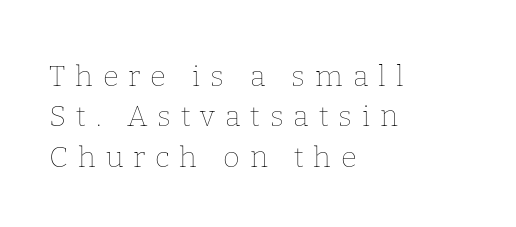
Look at the tracking — it's clearly loosened, letters drifting apart. The compositor pushed each line to the left boundary. When letters stand straight like this, we call the style roman or upright. Each new line begins a customary step beneath the previous one. Only glyphs here, with clear space below each row. Here the designer chose a conventional face with non-uniform glyph widths.
